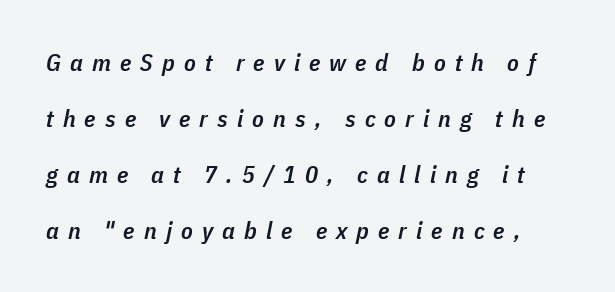
The image shows 24 px text type, italic (leaning right); set loose line spacing (2.33x), unusually wide letter spacing (+0.38 em), not underlined.
